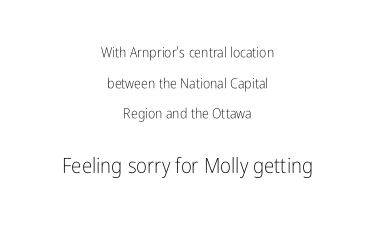
Q: Is the text bold? A: No.
Q: Is the text italic (slanted)? A: No, it is upright.
Q: Is the text underlined? A: No.
Q: How is the paragraph aligned? A: Centered.
Q: Is the spacing between letters normal or unusually wide? A: Normal.
Q: Is the spacing between lines tight, normal or loose? A: Loose.
Q: Which block of text is set in a larger size, the first (top) or the second (bottom)? A: The second (bottom) one.
